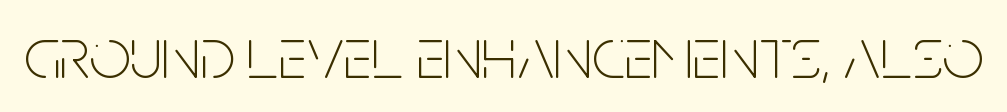
The image shows 73 px thin, condensed sans-serif type, upright; set normal letter spacing, not underlined; low stroke contrast and a large x-height.
